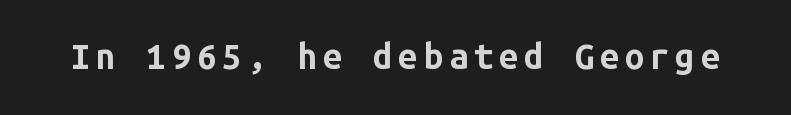
The image shows 35 px bold sans-serif type, upright, monospaced; set not underlined; low stroke contrast and a medium x-height.
